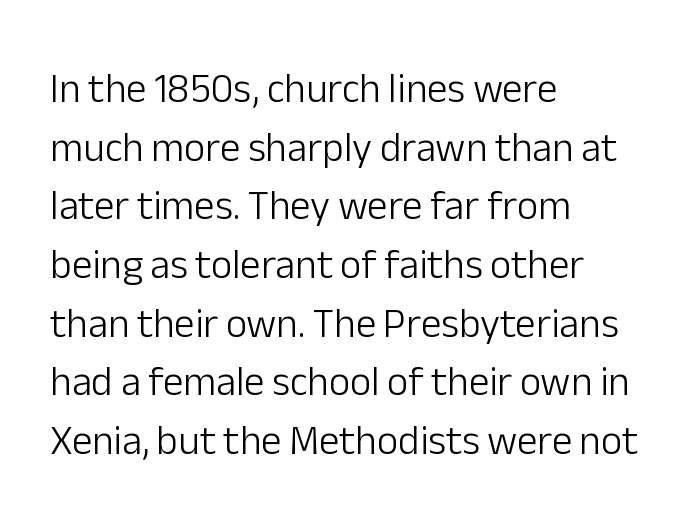
{"serif": "no", "italic": "no", "bold": "no", "weight": "light", "width": "normal", "stroke_contrast": "low", "x_height": "medium", "monospaced": "no", "underline": "no", "align": "left", "line_spacing": "normal", "line_spacing_ratio": 1.43, "letter_spacing": "normal", "letter_spacing_em": 0.0, "glyph_px": 41}
